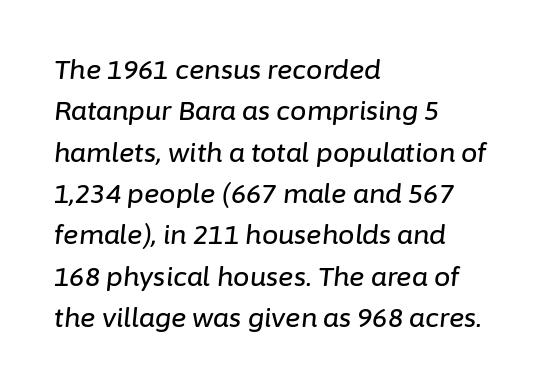
The image shows 26 px text type, italic (leaning right); set left-aligned, normal line spacing (1.59x), normal letter spacing, not underlined.
